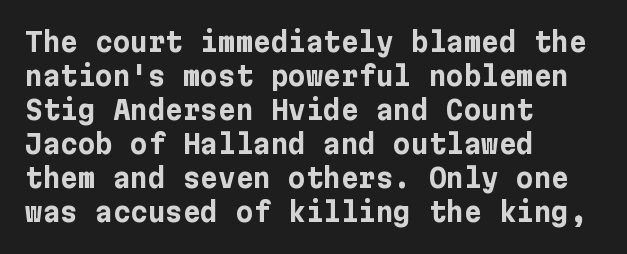
Does the weight exceed regular? Yes, all the way to bold. Short note: letters normally spaced. The space beneath each line is pristine and unruled. The typesetter chose a ragged-right arrangement here. Posture: vertical. The passage shown stacks its lines at a standard gap.
